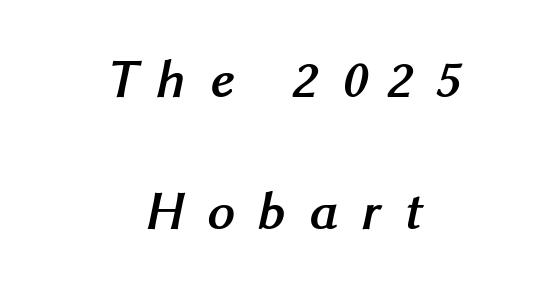
Q: Is the text bold? A: Yes.
Q: Is the typeface a serif or a sans-serif typeface? A: Sans-serif.
Q: Is the text underlined? A: No.
Q: How is the paragraph aligned? A: Centered.
Q: Is the spacing between letters normal or unusually wide? A: Unusually wide.
Q: Is the spacing between lines tight, normal or loose? A: Loose.
Q: Width (condensed, normal, or wide)? A: Normal.
Q: Stroke contrast? A: Medium.
Q: x-height? A: Medium.
Q: Monospaced? A: No.
